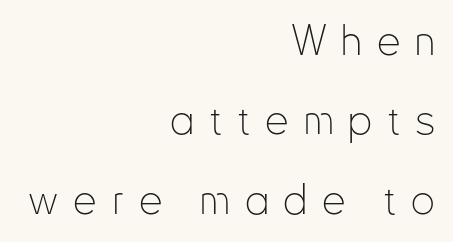
The image shows 42 px thin, condensed sans-serif type, upright; set right-aligned, line spacing 1.89x, unusually wide letter spacing (+0.35 em), not underlined; low stroke contrast and a small x-height.
